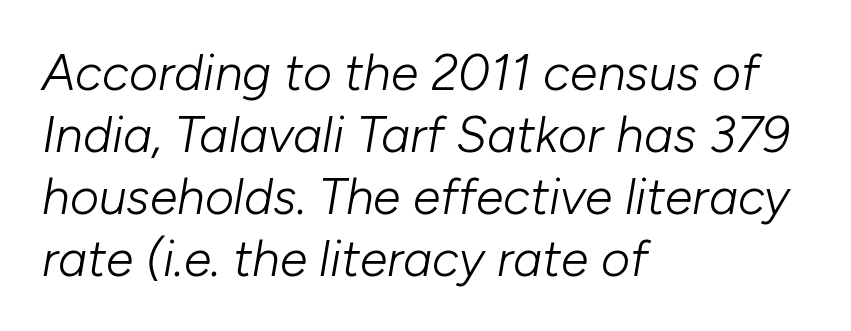
Compared with a typical body face, this is equally light or lighter still. Words float on clear page, feet unadorned. The rendering anchors every line to the left-hand side. The typography opts for an oblique posture over an upright one.
